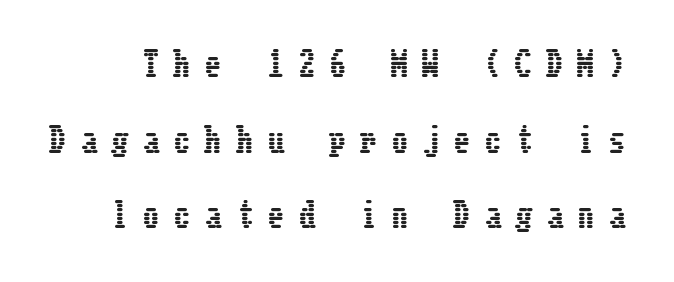
Q: Is the text italic (slanted)? A: No, it is upright.
Q: Is the text underlined? A: No.
Q: Is the spacing between letters normal or unusually wide? A: Unusually wide.
Q: Is the spacing between lines tight, normal or loose? A: Loose.
Q: Width (condensed, normal, or wide)? A: Condensed.
Q: Stroke contrast? A: Low.
Q: x-height? A: Medium.
